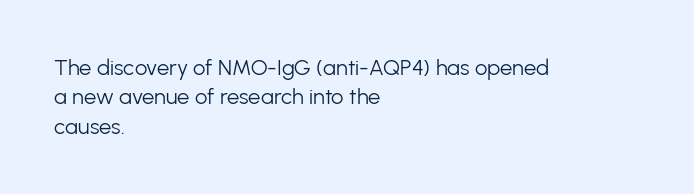
Caption: face not bold, strokes unweighted. Whoever set this chose a conventional vertical rhythm. This sample uses plain, unmodified letter spacing. The lettering stays uniformly vertical, giving the passage a roman look. Rule under the text: the space is simply empty.
